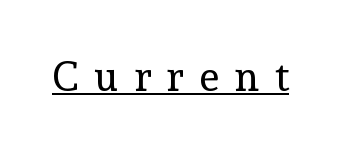
The image shows 41 px regular-weight serif type, upright; set unusually wide letter spacing (+0.38 em), underlined; a medium x-height.
